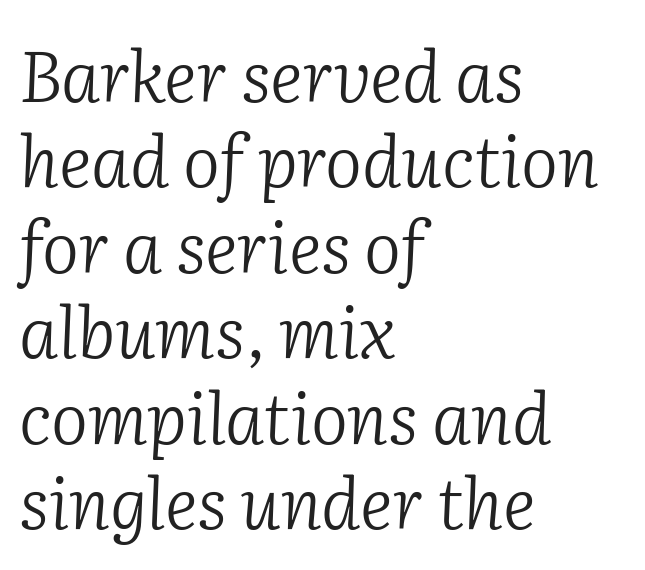
Q: Is the text bold? A: No.
Q: Is the text italic (slanted)? A: Yes, it leans right by about 2 degrees.
Q: Is the typeface a serif or a sans-serif typeface? A: Serif.
Q: Is the text underlined? A: No.
Q: How is the paragraph aligned? A: Left-aligned.
Q: Is the spacing between letters normal or unusually wide? A: Normal.
Q: Width (condensed, normal, or wide)? A: Normal.
Q: Stroke contrast? A: Low.
Q: x-height? A: Medium.
Q: Monospaced? A: No.
